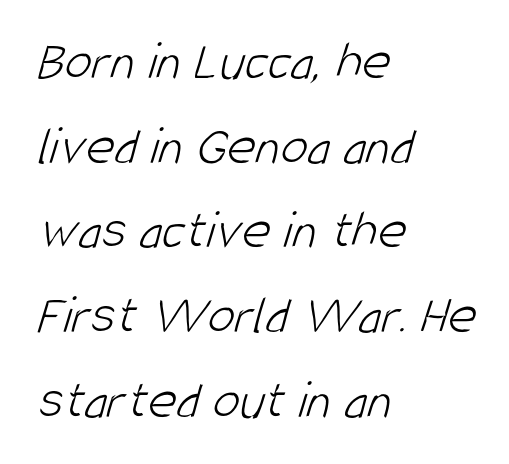
{"serif": "no", "bold": "no", "weight": "light", "width": "condensed", "stroke_contrast": "low", "x_height": "large", "monospaced": "no", "underline": "no", "align": "left", "line_spacing": "normal", "line_spacing_ratio": 1.54, "letter_spacing": "normal", "letter_spacing_em": 0.0, "glyph_px": 55}
